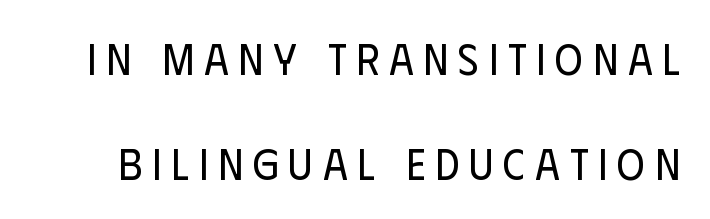
Each stroke keeps to a modest, everyday thickness or less. Tracking value appears strongly positive — letters spread wide. One glance says open: line gaps are wider than usual. Do the characters align in a grid? No, the font is proportional.
